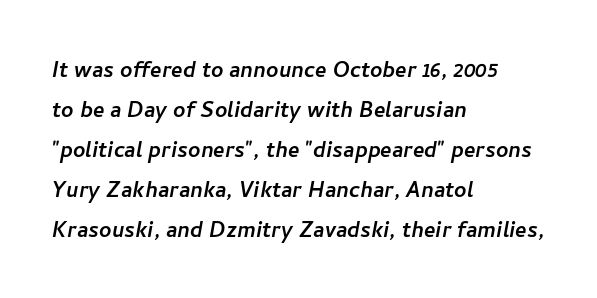
Nobody drew a line under any word here. Horizontal alignment here is leftward, the default for most running prose. The rendering uses a moderate line-height, typical for paragraphs. Tracking here is standard; glyphs follow each other at the usual distance.
